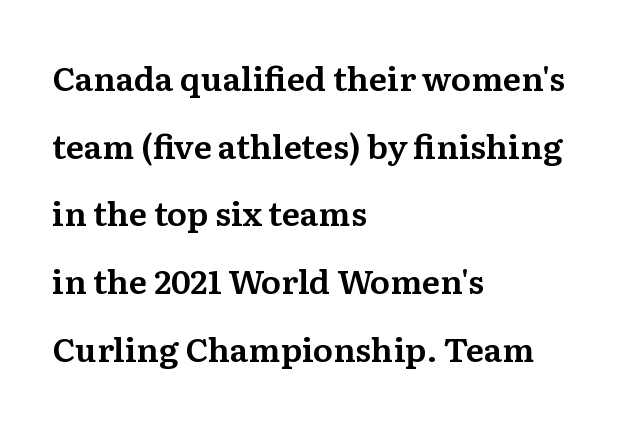
{"serif": "yes", "italic": "no", "width": "normal", "stroke_contrast": "medium", "x_height": "medium", "monospaced": "no", "underline": "no", "align": "left", "line_spacing": "loose", "line_spacing_ratio": 2.05, "letter_spacing": "normal", "letter_spacing_em": 0.0, "glyph_px": 33}
